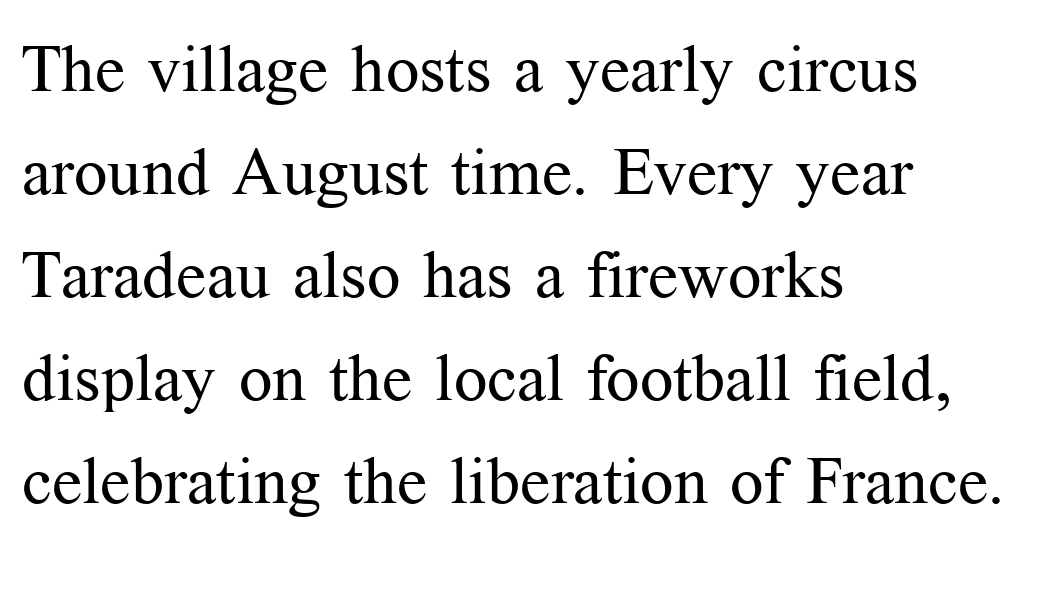
{"serif": "yes", "italic": "no", "bold": "no", "weight": "regular", "width": "normal", "stroke_contrast": "medium", "x_height": "medium", "monospaced": "no", "underline": "no", "align": "left", "line_spacing": "normal", "line_spacing_ratio": 1.56, "letter_spacing": "normal", "letter_spacing_em": 0.0, "glyph_px": 66}
